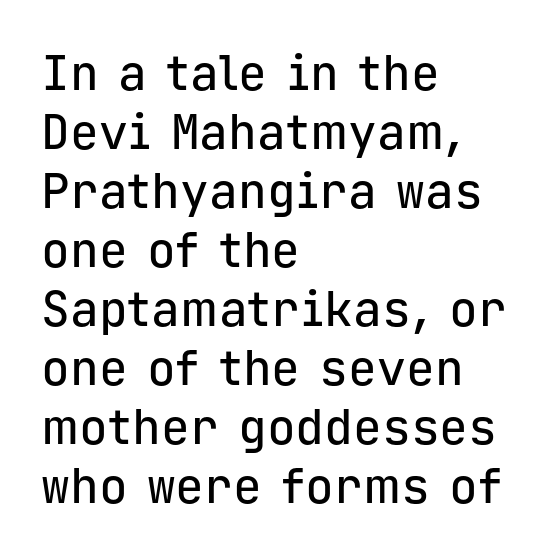
Q: Is the text italic (slanted)? A: No, it is upright.
Q: Is the typeface a serif or a sans-serif typeface? A: Sans-serif.
Q: Is the text underlined? A: No.
Q: How is the paragraph aligned? A: Left-aligned.
Q: Is the spacing between letters normal or unusually wide? A: Normal.
Q: Width (condensed, normal, or wide)? A: Normal.
Q: Stroke contrast? A: Low.
Q: x-height? A: Medium.
Q: Monospaced? A: Yes.
